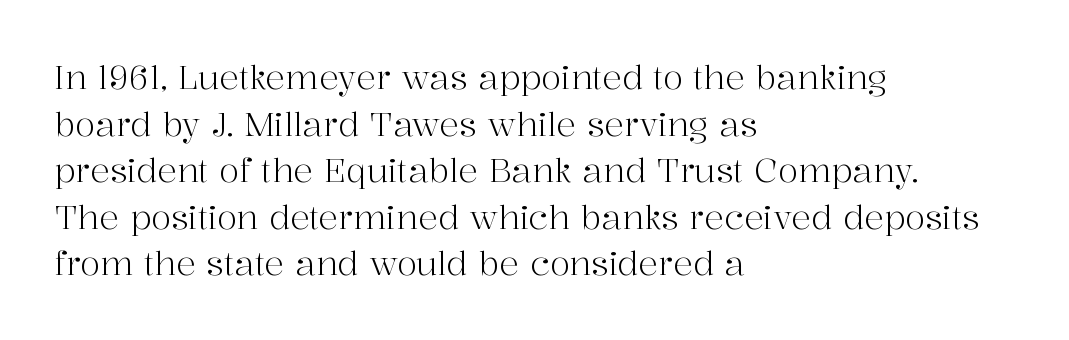
Q: Is the text bold? A: No.
Q: Is the text italic (slanted)? A: No, it is upright.
Q: Is the typeface a serif or a sans-serif typeface? A: Serif.
Q: Is the text underlined? A: No.
Q: How is the paragraph aligned? A: Left-aligned.
Q: Is the spacing between letters normal or unusually wide? A: Normal.
Q: Is the spacing between lines tight, normal or loose? A: Normal.
Q: Width (condensed, normal, or wide)? A: Normal.
Q: Stroke contrast? A: High.
Q: x-height? A: Medium.
Q: Monospaced? A: No.
